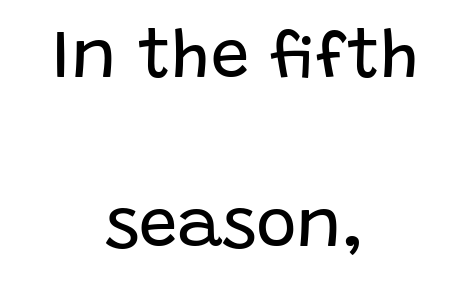
{"serif": "no", "italic": "no", "bold": "no", "weight": "regular", "width": "normal", "stroke_contrast": "low", "x_height": "large", "monospaced": "no", "underline": "no", "align": "center", "line_spacing": "loose", "line_spacing_ratio": 2.45, "letter_spacing": "normal", "letter_spacing_em": 0.0, "glyph_px": 69}
